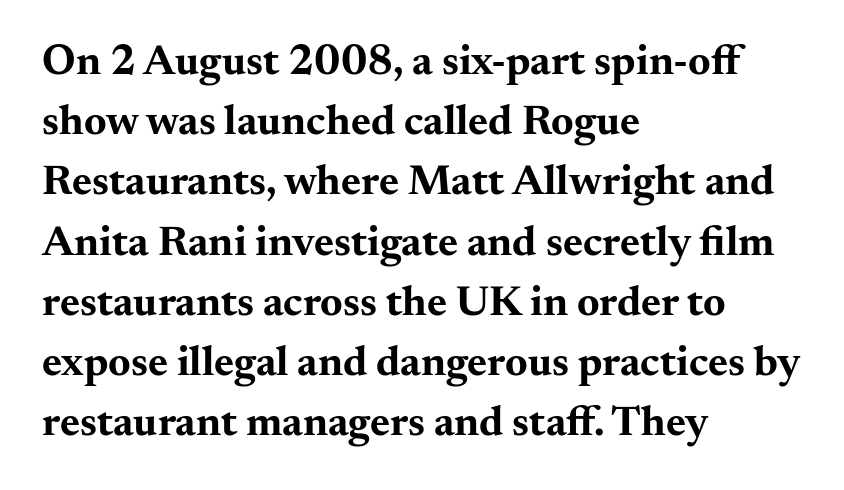
Between one letter and the next there's only the usual sliver of space. A clean baseline with only descenders dipping below it. Does the weight exceed regular? Yes, all the way to bold. Style check: upright.
